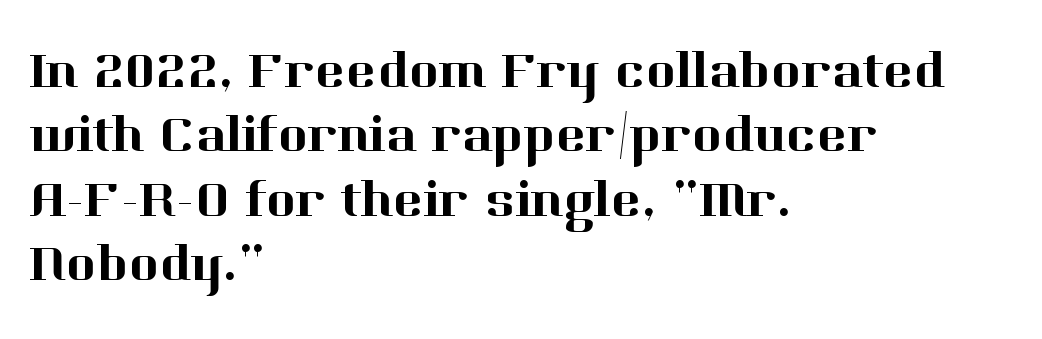
Are there feet on the stems? There are — it's a serif. How would I describe the line gaps? Plain and ordinary. If you drew a line through each stem, it would be perfectly vertical. Letter spacing: default. The strip under each line holds only bare page.
